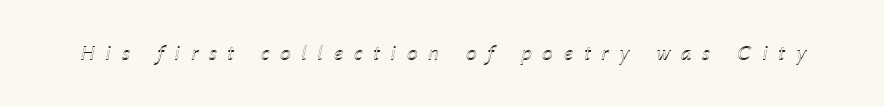
The face used here is rendered with a markedly widened letterfit. The text carries the slant typical of an italic or oblique font. Glance below the letters and you will spot only blank space.
